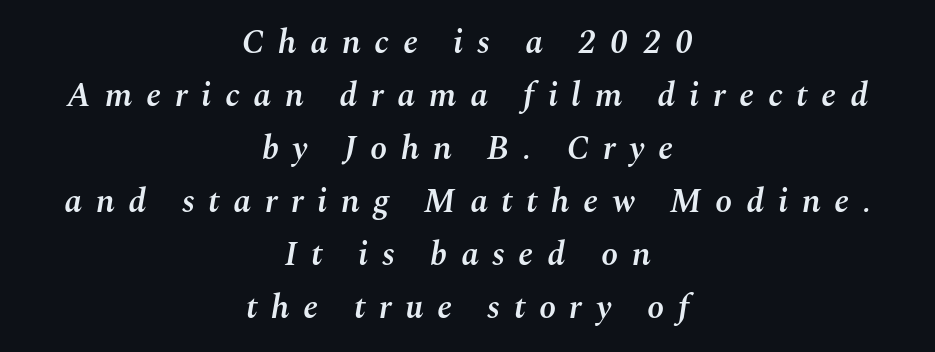
Is this a fixed-width face? No — the glyphs have proportional, varying widths. Posture: slanted. Is the type bold? Partly — it's a semibold, heavier than regular but not fully bold. The whitespace from short lines is split evenly between both sides. This rendering features lettering with no underline. The letters are spread apart with noticeably loose tracking.
